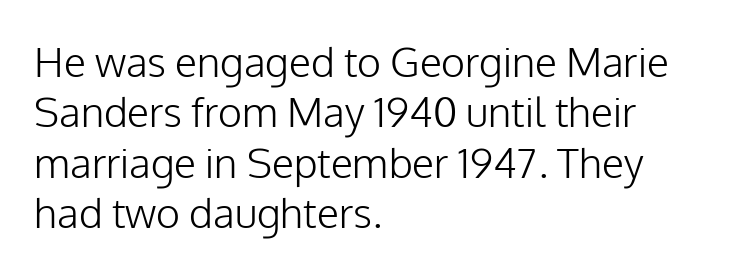
The image shows 41 px light sans-serif type, upright; set left-aligned, line spacing 1.23x, normal letter spacing, not underlined; low stroke contrast and a medium x-height.
